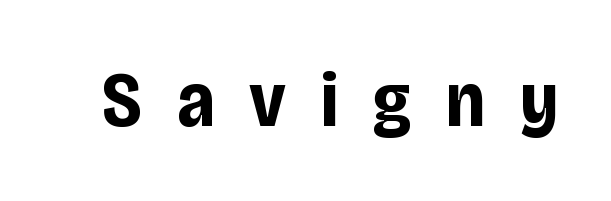
Each glyph is drawn with heavy, bold strokes. Posture: vertical. Check where the strokes stop: nothing finishes them off — pure sans. Note the varied advance widths — an 'i' is clearly narrower than an 'm'.
